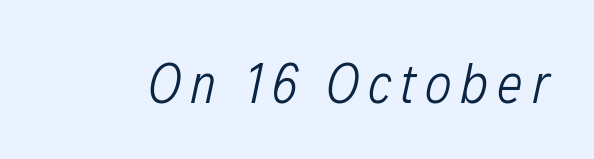
{"italic": "yes", "lean": "right", "slant_degrees": 12, "bold": "no", "weight": "light", "width": "condensed", "stroke_contrast": "low", "x_height": "medium", "monospaced": "no", "underline": "no", "glyph_px": 57}
